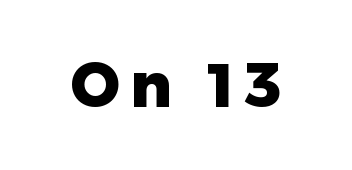
{"serif": "no", "italic": "no", "bold": "yes", "weight": "heavy", "width": "normal", "stroke_contrast": "low", "x_height": "medium", "monospaced": "no", "underline": "no", "glyph_px": 61}
